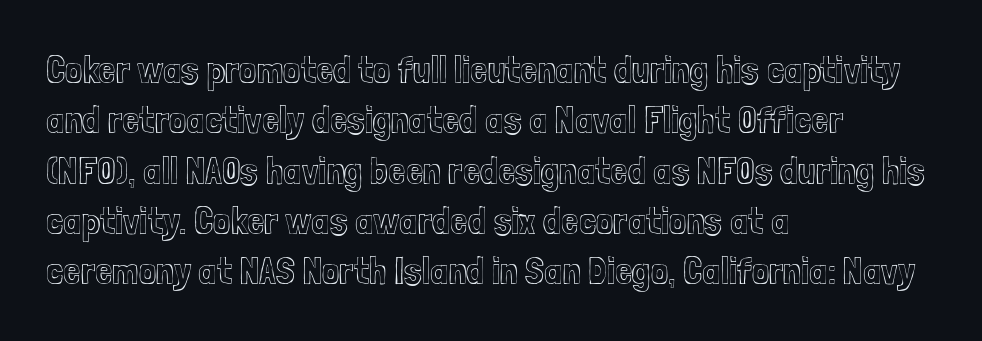
Between one letter and the next there's only the usual sliver of space. The gap between lines stays unmarked. The ragged edge is on the right, which tells us the setting is flush left. This sample uses an upright cut, with every glyph sitting square on the baseline. The face used here is proportionally spaced, like ordinary book or web type.
